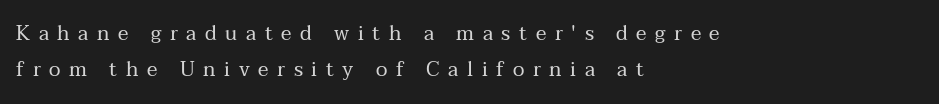
The rendering anchors every line to the left-hand side. Weight: regular or lighter. The baseline area is clear. The gaps between neighbouring characters are conspicuously large. You can tell it's not italic because the verticals are truly vertical.
